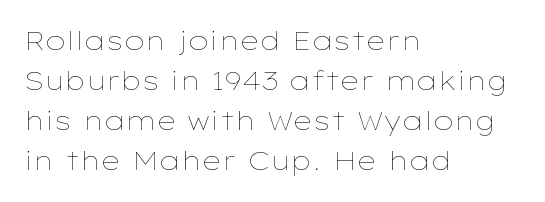
The image shows 26 px text type, upright; set left-aligned, normal line spacing (1.54x), normal letter spacing, not underlined.
